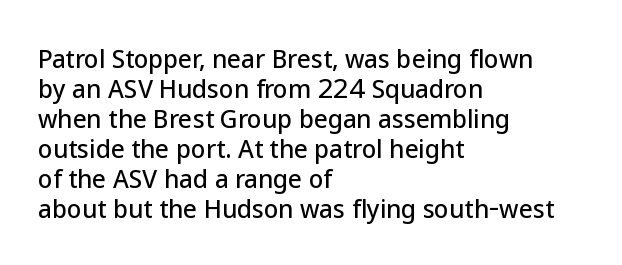
The lines in this sample share a left origin and differ only in where they stop. Tracking here is standard; glyphs follow each other at the usual distance. How would I describe the line gaps? Plain and ordinary. You can tell it's not italic because the verticals are truly vertical.
